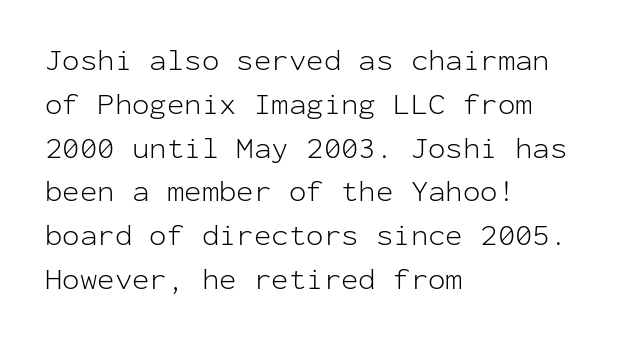
The image shows 29 px light sans-serif type, upright, monospaced; set left-aligned, normal line spacing (1.51x), normal letter spacing, not underlined; low stroke contrast and a medium x-height.
